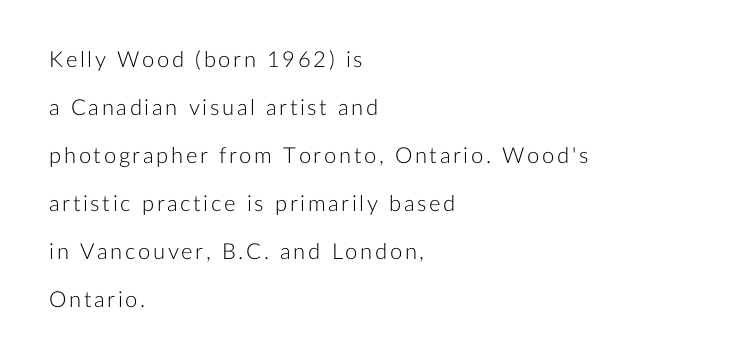
The image shows 22 px text type, upright; set left-aligned, loose line spacing (2.18x), not underlined.
